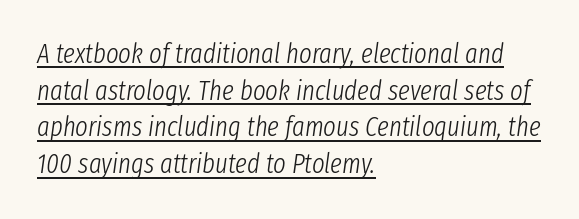
The image shows 27 px text type, italic (leaning right); set left-aligned, normal line spacing (1.36x), normal letter spacing, underlined.
